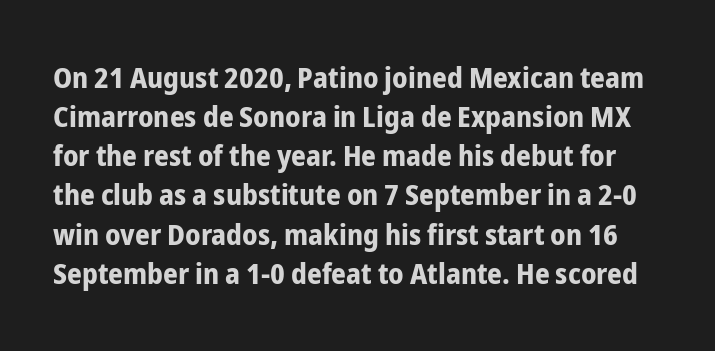
The image shows 29 px bold, condensed sans-serif type, upright; set normal line spacing (1.35x), normal letter spacing, not underlined; low stroke contrast and a medium x-height.
